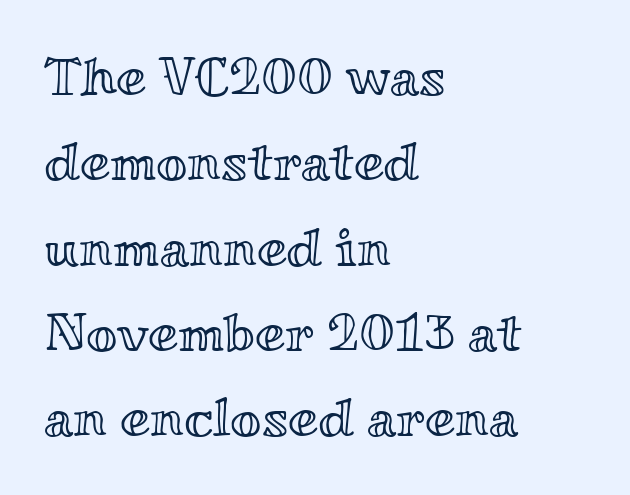
Q: Is the text italic (slanted)? A: No, it is upright.
Q: Is the text underlined? A: No.
Q: How is the paragraph aligned? A: Left-aligned.
Q: Is the spacing between letters normal or unusually wide? A: Normal.
Q: Is the spacing between lines tight, normal or loose? A: Normal.
Q: Width (condensed, normal, or wide)? A: Wide.
Q: x-height? A: Small.
Q: Monospaced? A: No.
